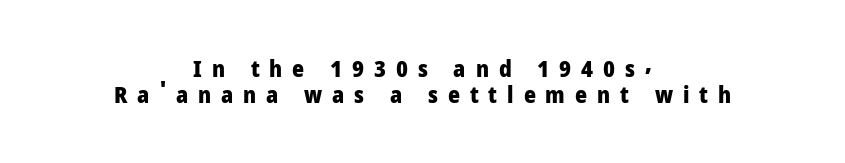
{"italic": "no", "bold": "yes", "underline": "no", "align": "center", "line_spacing": "tight", "line_spacing_ratio": 1.14, "letter_spacing": "wide", "letter_spacing_em": 0.43, "glyph_px": 23}
